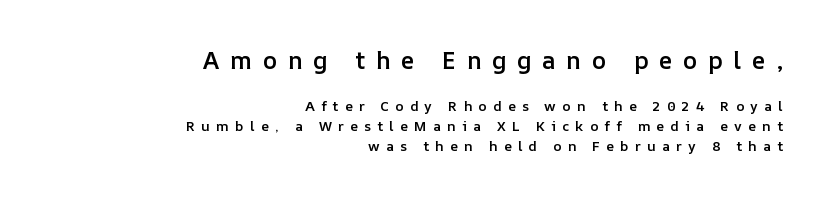
Q: Is the text bold? A: Semi-bold.
Q: Is the text italic (slanted)? A: No, it is upright.
Q: Is the text underlined? A: No.
Q: How is the paragraph aligned? A: Right-aligned.
Q: Is the spacing between letters normal or unusually wide? A: Unusually wide.
Q: Is the spacing between lines tight, normal or loose? A: Normal.
Q: Which block of text is set in a larger size, the first (top) or the second (bottom)? A: The first (top) one.
